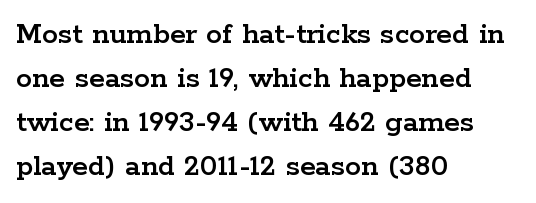
This sample is left-justified, so line endings fall wherever the words run out. Inter-character spacing is left at the font's built-in metrics. Typographically, this falls in the serif category. No italicization has been applied; the sample stays upright. Quick note: interline space is typical.
